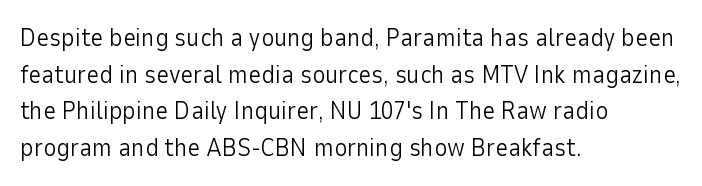
The image shows 25 px text type, upright; set left-aligned, normal line spacing (1.47x), normal letter spacing, not underlined.
